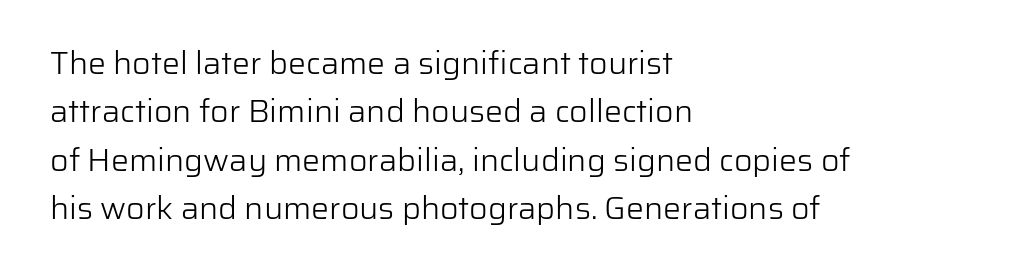
{"serif": "no", "italic": "no", "bold": "no", "weight": "light", "width": "normal", "stroke_contrast": "low", "x_height": "medium", "monospaced": "no", "underline": "no", "align": "left", "line_spacing": "normal", "line_spacing_ratio": 1.51, "letter_spacing": "normal", "letter_spacing_em": 0.0, "glyph_px": 32}
